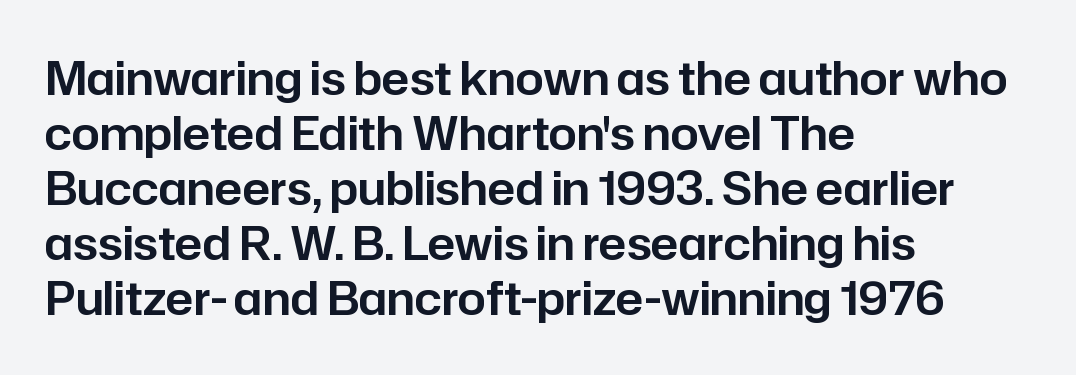
The image shows 45 px sans-serif type, upright; set left-aligned, line spacing 1.22x, normal letter spacing, not underlined; low stroke contrast and a medium x-height.
